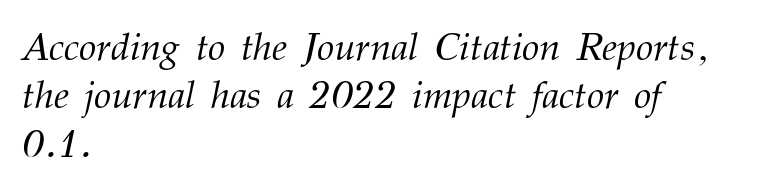
{"serif": "yes", "italic": "yes", "lean": "right", "slant_degrees": 12, "bold": "no", "weight": "light", "width": "normal", "stroke_contrast": "medium", "x_height": "medium", "monospaced": "no", "underline": "no", "align": "left", "line_spacing_ratio": 1.24, "letter_spacing": "normal", "letter_spacing_em": 0.0, "glyph_px": 39}
